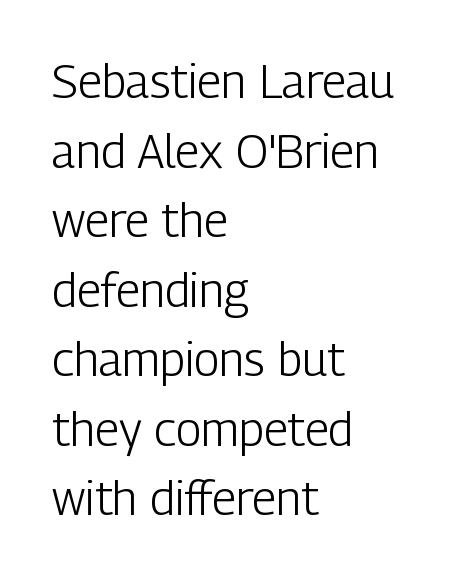
The image shows 47 px light, condensed sans-serif type, upright; set left-aligned, normal line spacing (1.48x), normal letter spacing, not underlined; low stroke contrast and a medium x-height.
